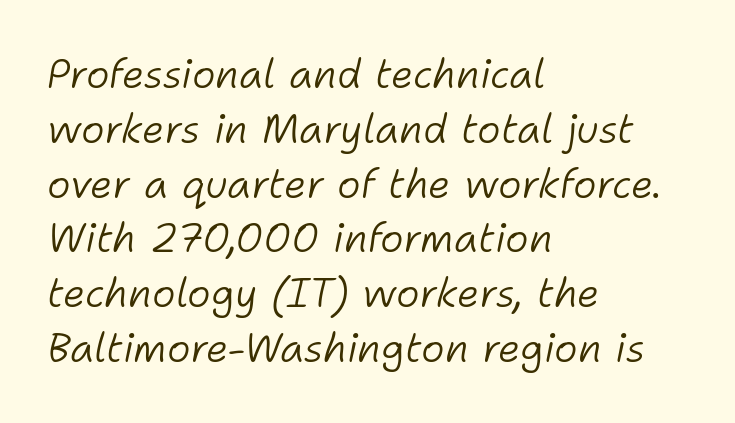
Q: Is the text bold? A: No.
Q: Is the text italic (slanted)? A: Yes, it leans right by about 11 degrees.
Q: Is the text underlined? A: No.
Q: How is the paragraph aligned? A: Left-aligned.
Q: Is the spacing between letters normal or unusually wide? A: Normal.
Q: Is the spacing between lines tight, normal or loose? A: Normal.
Q: Width (condensed, normal, or wide)? A: Normal.
Q: Stroke contrast? A: Low.
Q: x-height? A: Medium.
Q: Monospaced? A: No.
